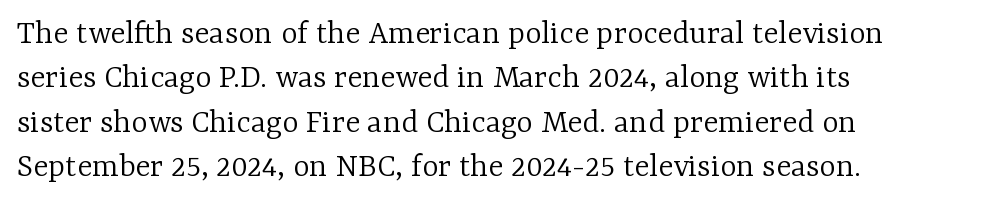
Notice how descenders clear the ascenders below comfortably — that's standard leading. The rendering uses natural spacing where letterforms have individual widths. Italic? Not at all — the glyphs are vertical. The tracking reads as untouched default to a designer's eye.
